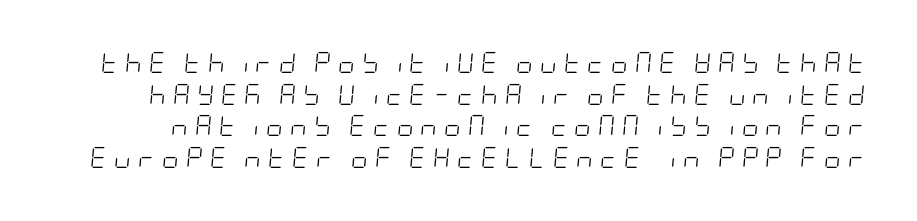
Lines of text with bare space underneath. The rendering applies a slant to the glyphs. Look at the tracking — it's clearly loosened, letters drifting apart. Stroke thickness stays within the range of a standard reading face or lighter. These lines sit exactly where default settings would place them.
